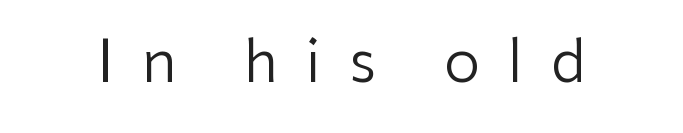
The image shows 58 px regular-weight sans-serif type, upright; set unusually wide letter spacing (+0.48 em), not underlined; low stroke contrast and a medium x-height.
